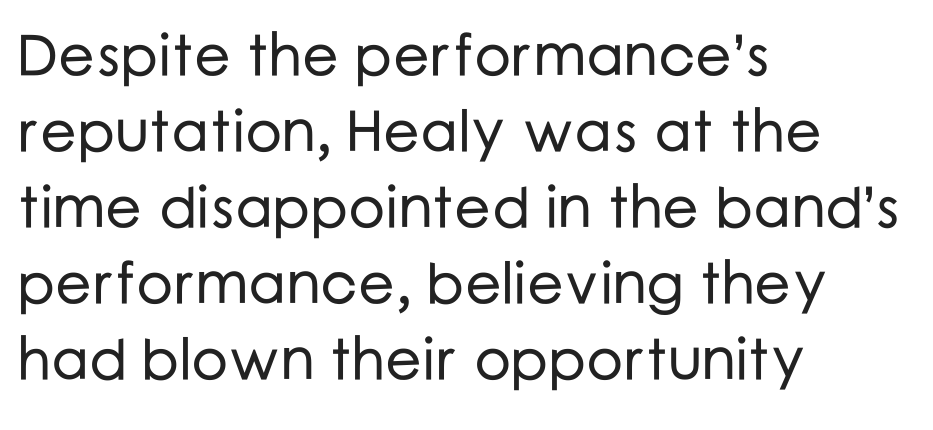
The letters stand straight up with perfectly vertical stems. Each row of text sits above clean, open space. A typesetter would call this proportional, since set widths differ per character. Is there much room between lines? A standard amount, neither cramped nor airy. Classification — sans serif. Which margin do the lines hug? The left one — the right edge is uneven.
